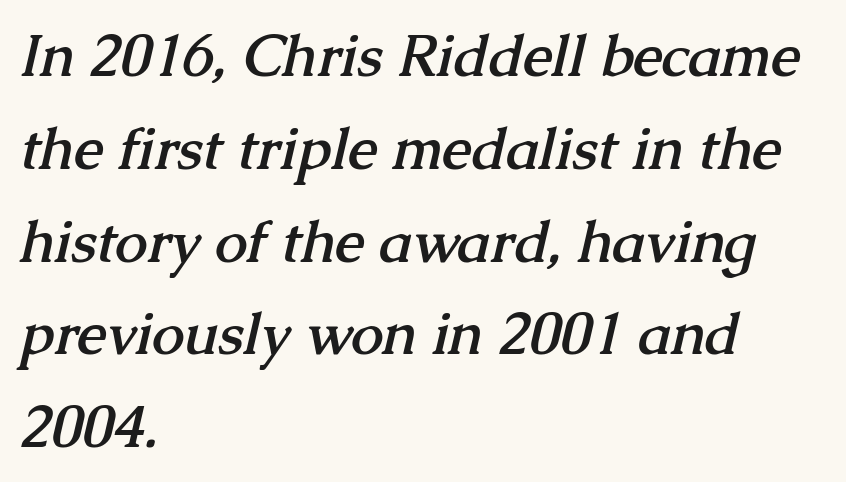
Q: Is the text bold? A: Yes.
Q: Is the typeface a serif or a sans-serif typeface? A: Serif.
Q: Is the text underlined? A: No.
Q: How is the paragraph aligned? A: Left-aligned.
Q: Is the spacing between letters normal or unusually wide? A: Normal.
Q: Is the spacing between lines tight, normal or loose? A: Normal.
Q: Width (condensed, normal, or wide)? A: Normal.
Q: Stroke contrast? A: Medium.
Q: x-height? A: Medium.
Q: Monospaced? A: No.
